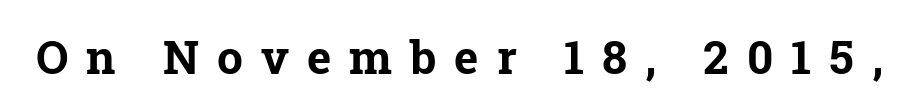
Here the glyphs are tracked loosely, breaking word shapes into spaced letters. The letters advance in unequal steps, a hallmark of proportional type. Check the space under the baseline: it is left empty. Check where the strokes stop: tiny serifs finish them off.
